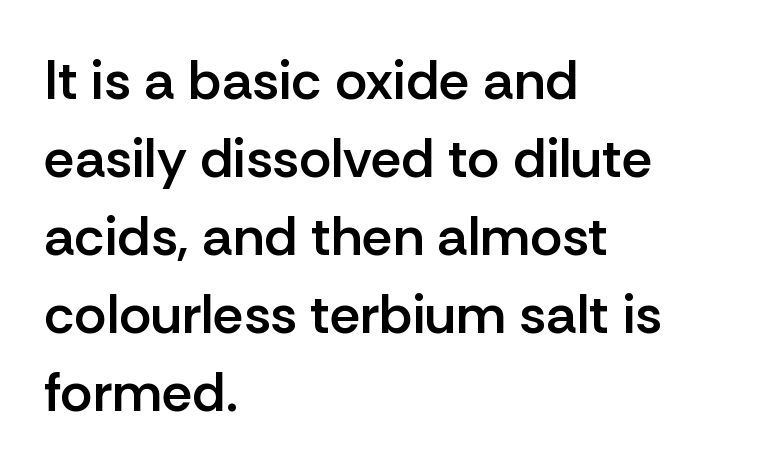
The image shows 55 px semibold sans-serif type, upright; set left-aligned, normal line spacing (1.42x), normal letter spacing, not underlined; low stroke contrast and a medium x-height.
